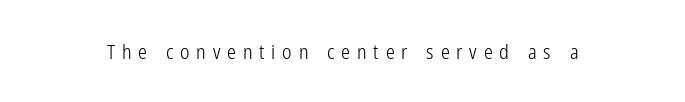
{"italic": "no", "bold": "no", "underline": "no", "letter_spacing": "wide", "letter_spacing_em": 0.34, "glyph_px": 20}
